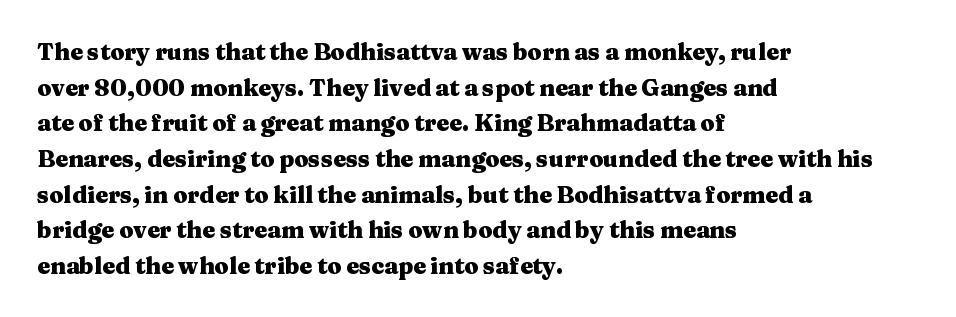
{"italic": "no", "bold": "yes", "underline": "no", "align": "left", "line_spacing": "normal", "line_spacing_ratio": 1.55, "letter_spacing": "normal", "letter_spacing_em": 0.0, "glyph_px": 23}
